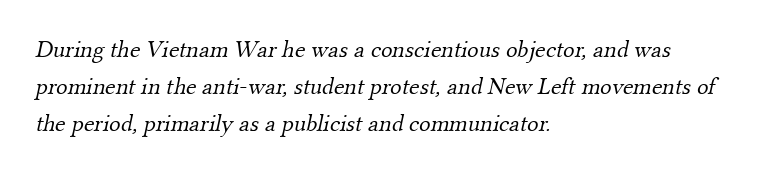
Q: Is the text bold? A: No.
Q: Is the text underlined? A: No.
Q: How is the paragraph aligned? A: Left-aligned.
Q: Is the spacing between letters normal or unusually wide? A: Normal.
Q: Is the spacing between lines tight, normal or loose? A: Normal.
